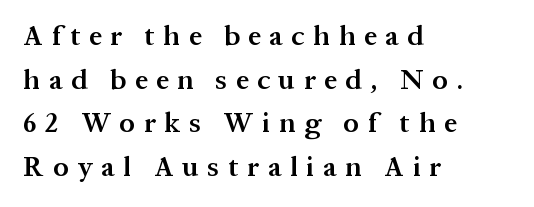
All the whitespace from short lines collects on the right. These words are printed semibold, heavier than regular yet not bold. Reading down the column, the eye jumps a familiar distance to each next line. A typesetter would mark this as roman, not italic.
